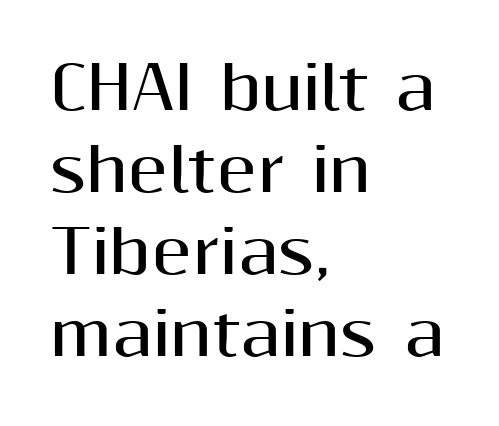
The image shows 59 px bold sans-serif type, upright; set left-aligned, normal line spacing (1.39x), normal letter spacing, not underlined; medium stroke contrast and a medium x-height.
